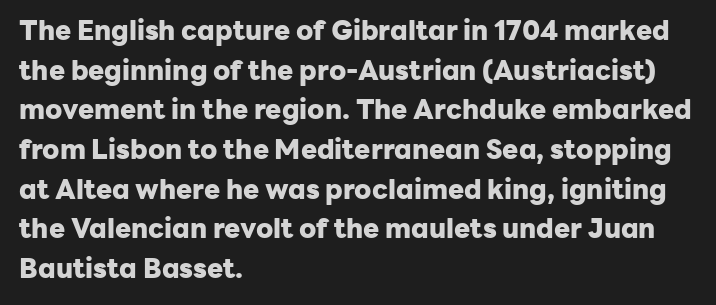
Q: Is the text bold? A: Yes.
Q: Is the text italic (slanted)? A: No, it is upright.
Q: Is the text underlined? A: No.
Q: How is the paragraph aligned? A: Left-aligned.
Q: Is the spacing between letters normal or unusually wide? A: Normal.
Q: Is the spacing between lines tight, normal or loose? A: Normal.
